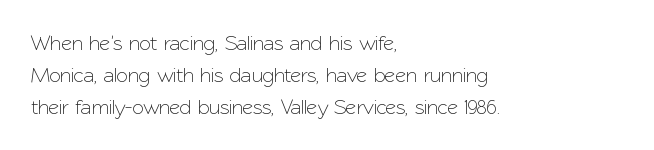
Spacing between characters is what you'd get straight out of the box. This sample is left-justified, so line endings fall wherever the words run out. Has an underline been added? It has not. Evenly set lines give the paragraph a standard silhouette. You can tell it's not italic because the verticals are truly vertical.
